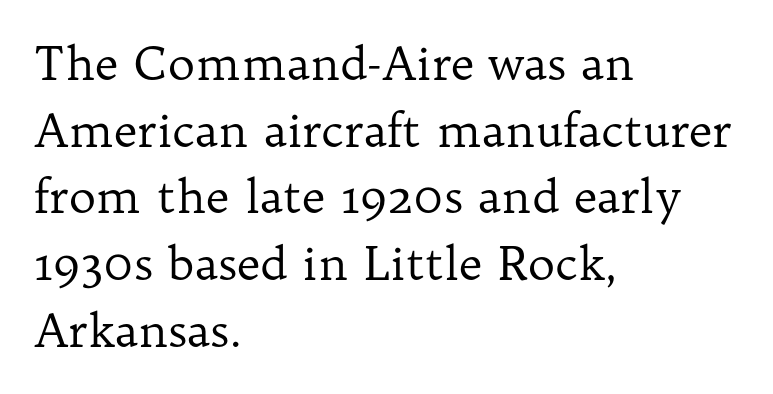
The image shows 46 px regular-weight serif type, upright; set left-aligned, normal line spacing (1.45x), normal letter spacing, not underlined; low stroke contrast and a medium x-height.
